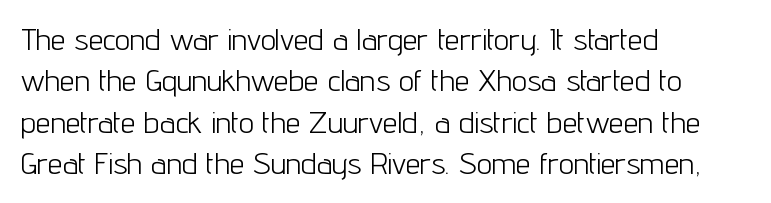
{"serif": "no", "italic": "no", "bold": "no", "weight": "light", "width": "condensed", "stroke_contrast": "low", "x_height": "medium", "monospaced": "no", "underline": "no", "align": "left", "line_spacing": "normal", "line_spacing_ratio": 1.38, "letter_spacing": "normal", "letter_spacing_em": 0.0, "glyph_px": 30}
